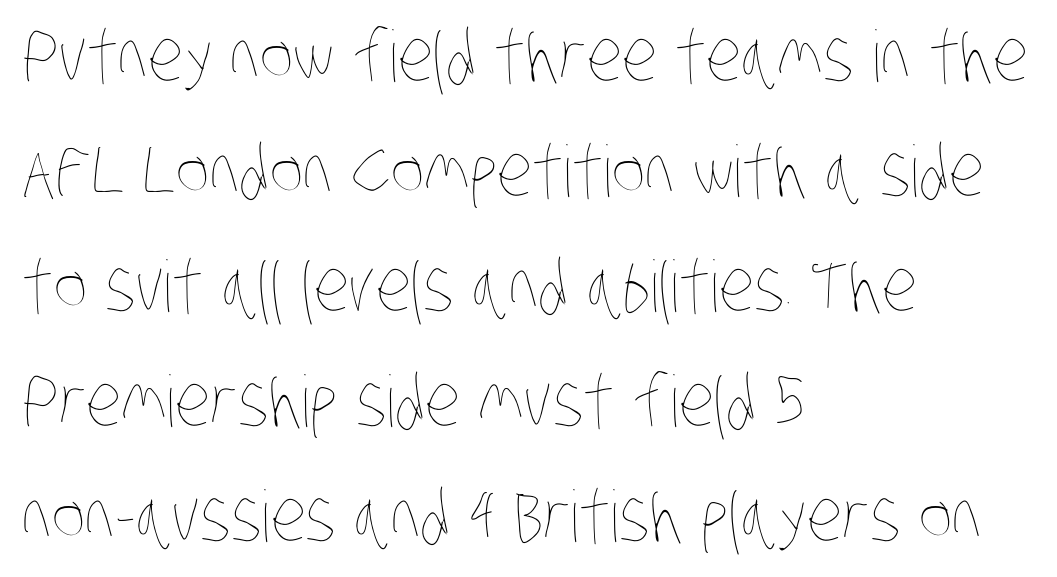
The image shows 71 px thin, condensed type; set left-aligned, normal line spacing (1.62x), normal letter spacing, not underlined; low stroke contrast and a large x-height.
